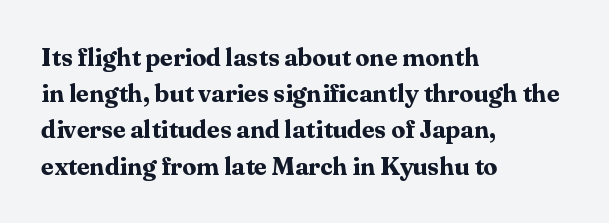
Q: Is the text bold? A: Yes.
Q: Is the text italic (slanted)? A: No, it is upright.
Q: Is the text underlined? A: No.
Q: How is the paragraph aligned? A: Left-aligned.
Q: Is the spacing between letters normal or unusually wide? A: Normal.
Q: Is the spacing between lines tight, normal or loose? A: Normal.
